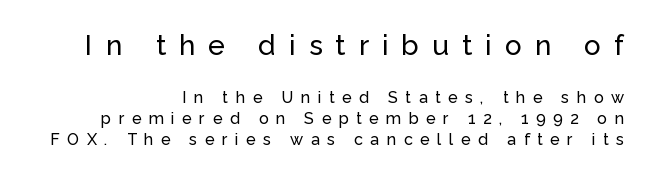
Check the space under the baseline: it is left empty. The tracking reads as deliberately expanded to a designer's eye. The text block is weighted toward the right margin, trailing off unevenly leftward. Each new line begins a customary step beneath the previous one.
